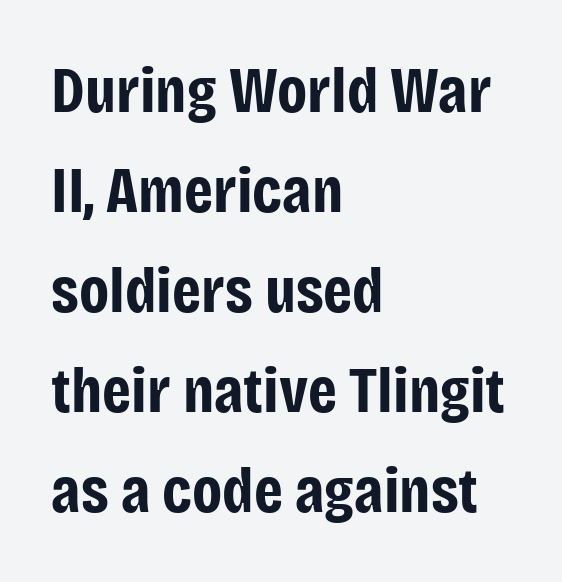
{"serif": "no", "italic": "no", "bold": "yes", "weight": "bold", "width": "condensed", "stroke_contrast": "low", "x_height": "large", "monospaced": "no", "underline": "no", "align": "left", "line_spacing": "normal", "line_spacing_ratio": 1.54, "letter_spacing": "normal", "letter_spacing_em": 0.0, "glyph_px": 65}
